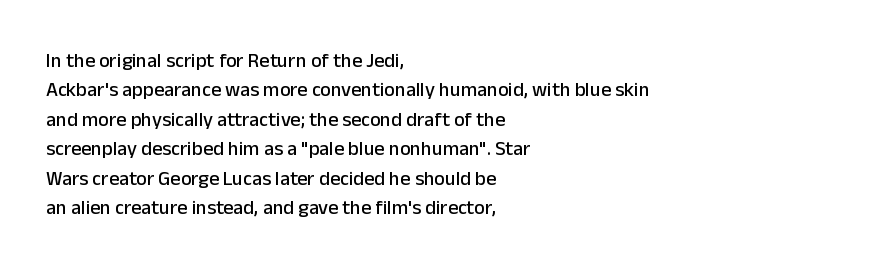
{"italic": "no", "underline": "no", "align": "left", "line_spacing": "normal", "line_spacing_ratio": 1.47, "letter_spacing": "normal", "letter_spacing_em": 0.0, "glyph_px": 20}
